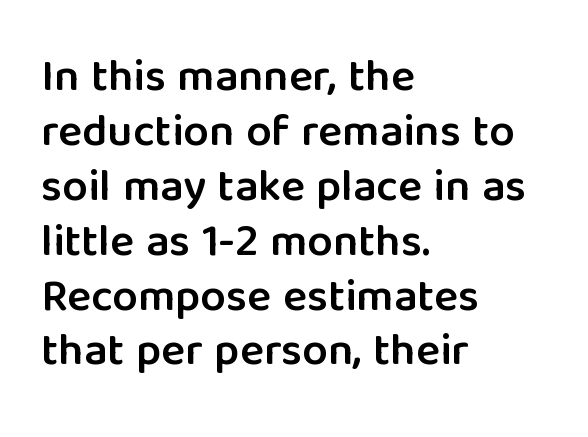
The lines in this sample share a left origin and differ only in where they stop. Letterform terminals end flat and unadorned throughout the passage. Every character sits straight up, as roman type does. These words are printed semibold, heavier than regular yet not bold. Check under the words: just untouched page.
